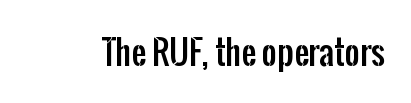
Q: Is the text italic (slanted)? A: No, it is upright.
Q: Is the typeface a serif or a sans-serif typeface? A: Sans-serif.
Q: Is the text underlined? A: No.
Q: Is the spacing between letters normal or unusually wide? A: Normal.
Q: Width (condensed, normal, or wide)? A: Condensed.
Q: Stroke contrast? A: Low.
Q: x-height? A: Medium.
Q: Monospaced? A: No.
